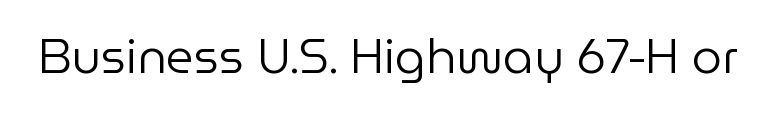
Observe the absence of serifs on each vertical stroke in this sample. The passage shown has conventional tracking throughout. Every character sits straight up, as roman type does. No letter is thick-stroked: the sample isn't bold. Think of a printed novel: that variable character pitch is what you see here. The area under the type is left untouched.
